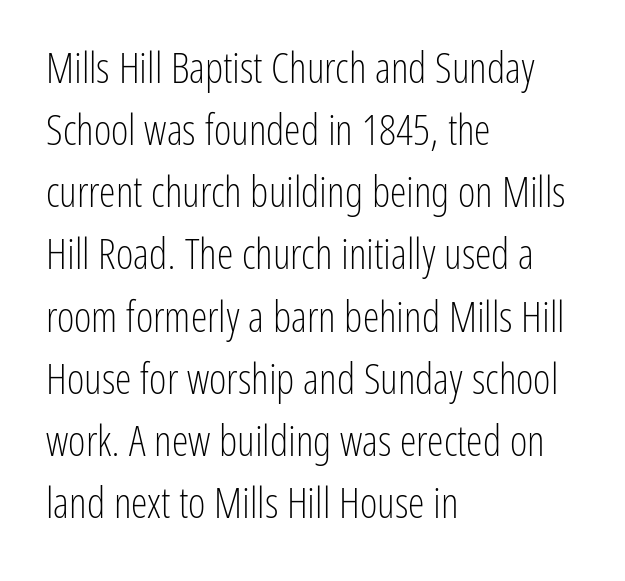
Q: Is the text bold? A: No.
Q: Is the text italic (slanted)? A: No, it is upright.
Q: Is the typeface a serif or a sans-serif typeface? A: Sans-serif.
Q: Is the text underlined? A: No.
Q: How is the paragraph aligned? A: Left-aligned.
Q: Is the spacing between letters normal or unusually wide? A: Normal.
Q: Is the spacing between lines tight, normal or loose? A: Normal.
Q: Width (condensed, normal, or wide)? A: Condensed.
Q: Stroke contrast? A: Low.
Q: x-height? A: Medium.
Q: Monospaced? A: No.
